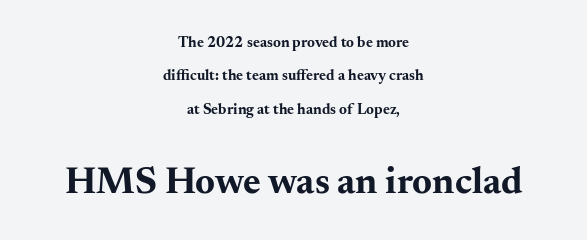
Classification — serif. The passage shown is typed in a proportional face where columns would drift. Ascenders rise straight up at ninety degrees. Students, this is bold: see how much ink each stroke carries.
